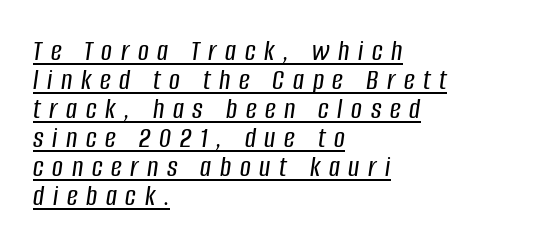
Q: Is the text italic (slanted)? A: Yes, it leans right by about 8 degrees.
Q: Is the text underlined? A: Yes.
Q: How is the paragraph aligned? A: Left-aligned.
Q: Is the spacing between letters normal or unusually wide? A: Unusually wide.
Q: Is the spacing between lines tight, normal or loose? A: Tight.
Q: Width (condensed, normal, or wide)? A: Condensed.
Q: Stroke contrast? A: Low.
Q: x-height? A: Large.
Q: Monospaced? A: No.
